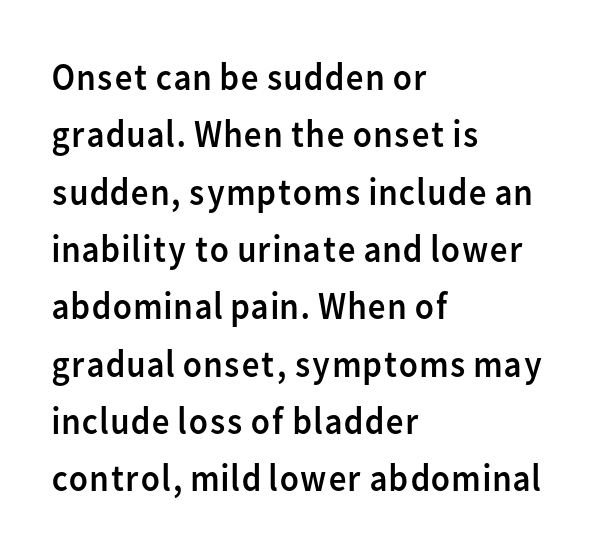
The image shows 39 px regular-weight sans-serif type, upright; set left-aligned, normal line spacing (1.47x), normal letter spacing, not underlined; low stroke contrast and a medium x-height.
